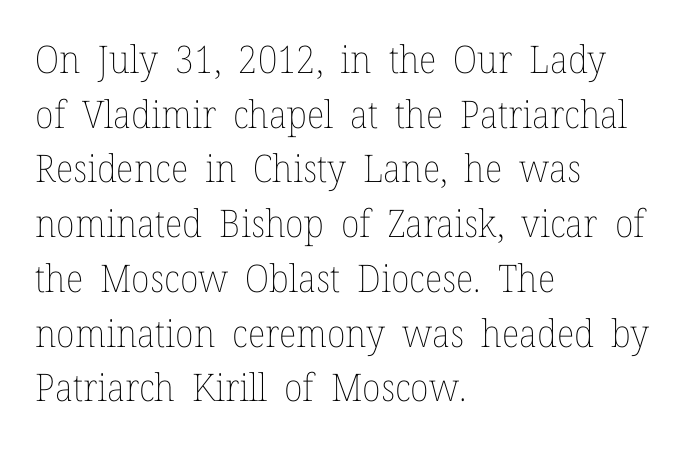
Whoever set this chose a conventional vertical rhythm. Caption: multi-line text, flush left, ragged right. Only glyphs here, with clear space below each row. Unbolded letterforms with no extra heft. Italic: no, the glyphs are upright roman.
